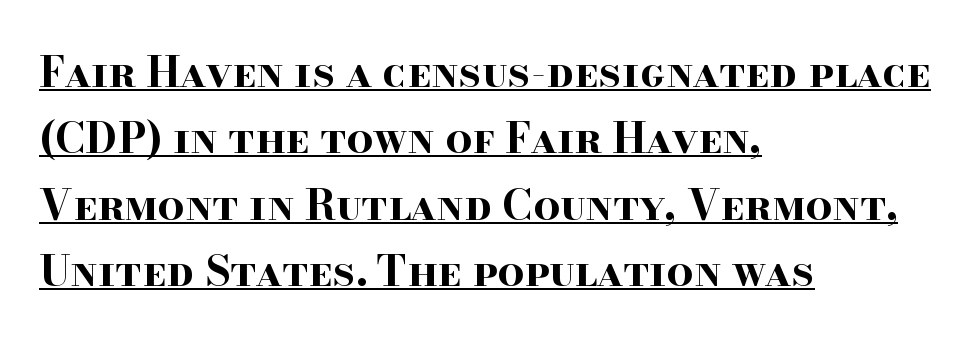
The image shows 42 px bold, wide serif type, upright; set left-aligned, normal line spacing (1.58x), normal letter spacing, underlined; high stroke contrast and a small x-height.
